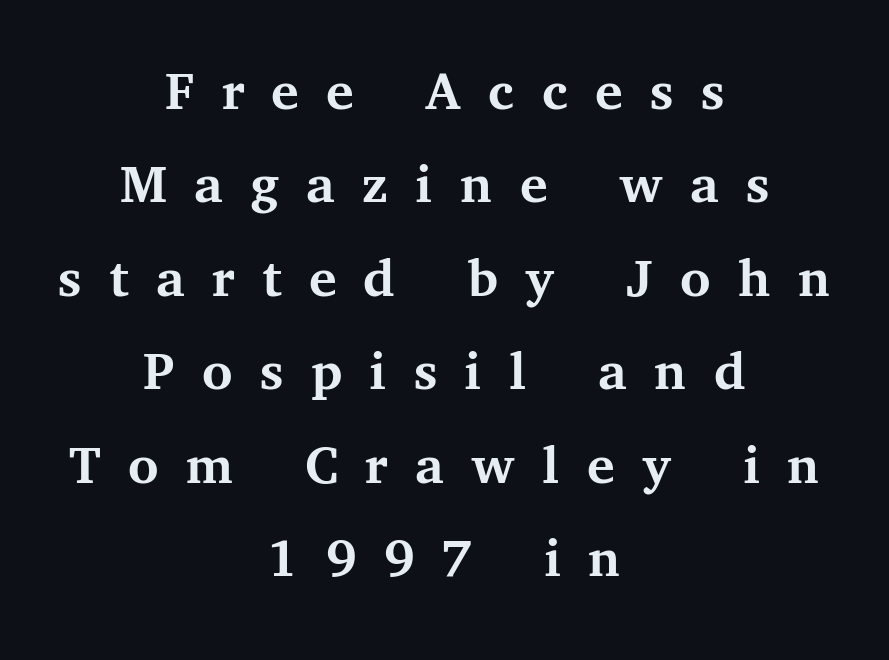
Looks like regular typesetting: each glyph gets only the width it needs. Display-style spreading of the glyphs; the letterfit is very open. Does the lettering tilt? It doesn't — this is upright. The rag falls on both sides of this text block equally. Lines of text with bare space underneath. Interline gaps are of average width in this sample.
